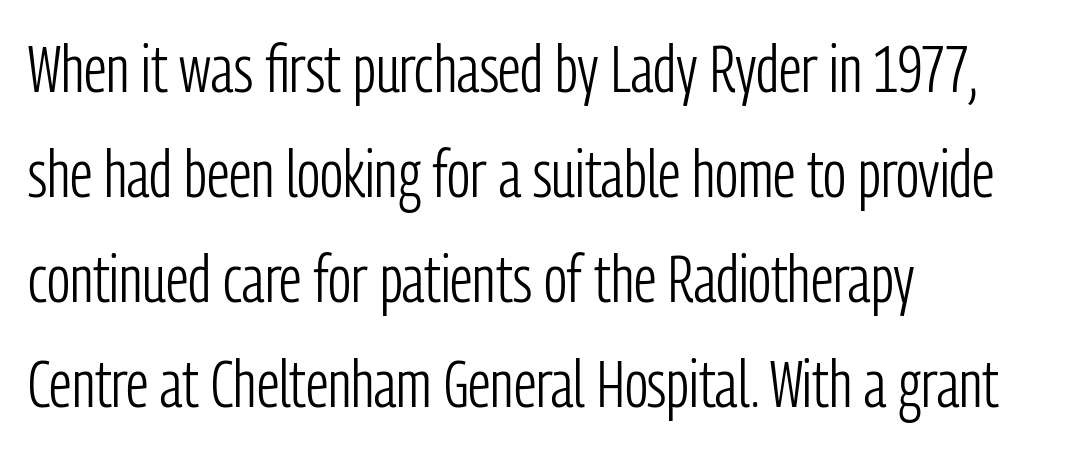
The image shows 66 px light, condensed sans-serif type, upright; set left-aligned, normal line spacing (1.59x), normal letter spacing, not underlined; low stroke contrast and a medium x-height.
